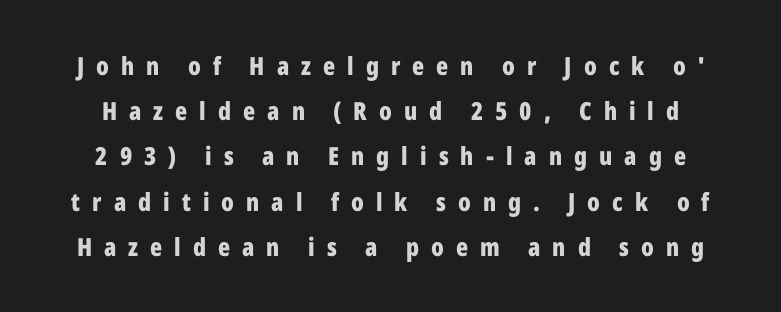
Q: Is the text bold? A: Yes.
Q: Is the text italic (slanted)? A: No, it is upright.
Q: Is the text underlined? A: No.
Q: Is the spacing between letters normal or unusually wide? A: Unusually wide.
